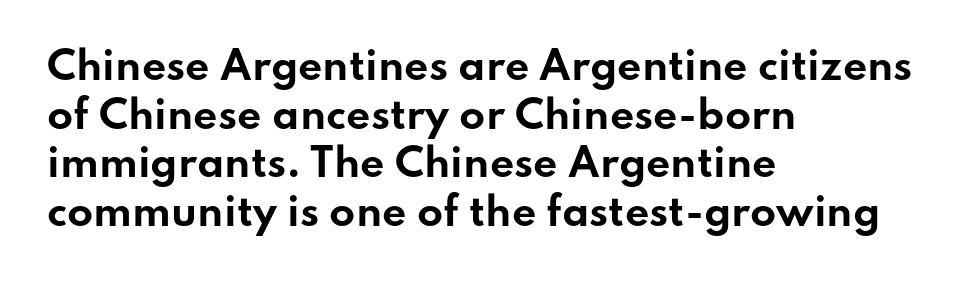
{"serif": "no", "italic": "no", "bold": "yes", "weight": "bold", "width": "wide", "stroke_contrast": "low", "x_height": "small", "monospaced": "no", "underline": "no", "align": "left", "line_spacing": "normal", "line_spacing_ratio": 1.28, "letter_spacing": "normal", "letter_spacing_em": 0.0, "glyph_px": 38}
